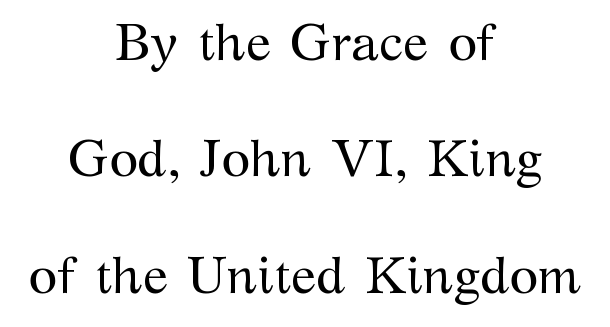
Q: Is the text bold? A: No.
Q: Is the text italic (slanted)? A: No, it is upright.
Q: Is the typeface a serif or a sans-serif typeface? A: Serif.
Q: Is the text underlined? A: No.
Q: How is the paragraph aligned? A: Centered.
Q: Is the spacing between letters normal or unusually wide? A: Normal.
Q: Is the spacing between lines tight, normal or loose? A: Loose.
Q: Width (condensed, normal, or wide)? A: Normal.
Q: Stroke contrast? A: Medium.
Q: x-height? A: Medium.
Q: Monospaced? A: No.
